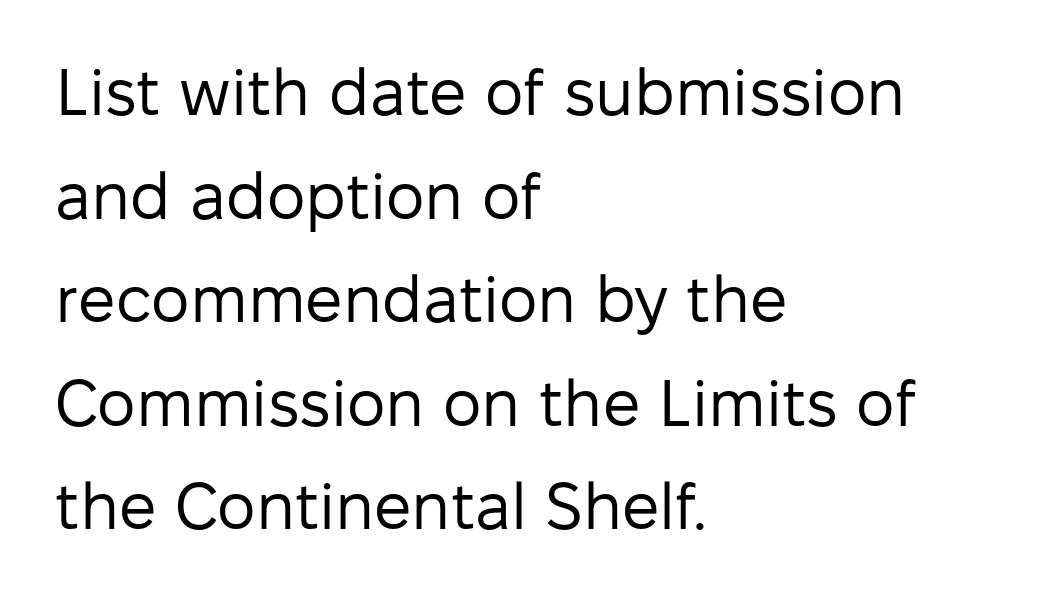
A bare baseline throughout the passage. The designer went with a sans here, leaving each stem footless. The letters advance in unequal steps, a hallmark of proportional type. A light-to-regular cut is what we see here. Italic? Not at all — the glyphs are vertical. The passage shown has conventional tracking throughout.
